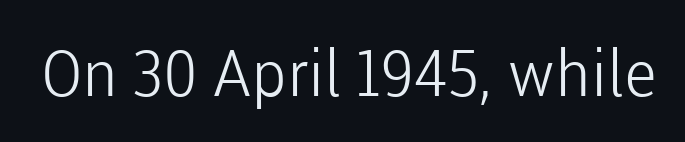
Q: Is the text bold? A: No.
Q: Is the text italic (slanted)? A: No, it is upright.
Q: Is the typeface a serif or a sans-serif typeface? A: Sans-serif.
Q: Is the text underlined? A: No.
Q: Is the spacing between letters normal or unusually wide? A: Normal.
Q: Width (condensed, normal, or wide)? A: Normal.
Q: Stroke contrast? A: Low.
Q: x-height? A: Medium.
Q: Monospaced? A: No.
